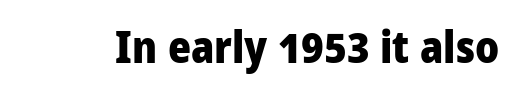
Q: Is the text bold? A: Yes.
Q: Is the text italic (slanted)? A: No, it is upright.
Q: Is the typeface a serif or a sans-serif typeface? A: Sans-serif.
Q: Is the text underlined? A: No.
Q: Is the spacing between letters normal or unusually wide? A: Normal.
Q: Width (condensed, normal, or wide)? A: Normal.
Q: Stroke contrast? A: Low.
Q: x-height? A: Medium.
Q: Monospaced? A: No.
